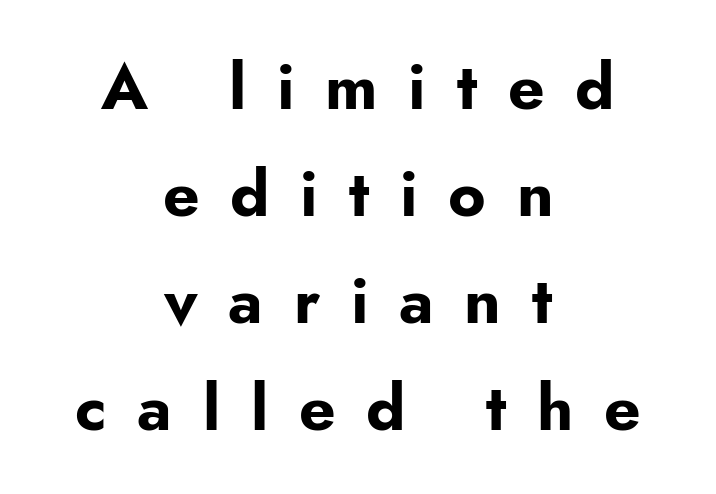
{"serif": "no", "italic": "no", "bold": "yes", "weight": "bold", "width": "normal", "stroke_contrast": "low", "x_height": "small", "monospaced": "no", "underline": "no", "align": "center", "line_spacing": "normal", "line_spacing_ratio": 1.67, "letter_spacing": "wide", "letter_spacing_em": 0.48, "glyph_px": 64}
